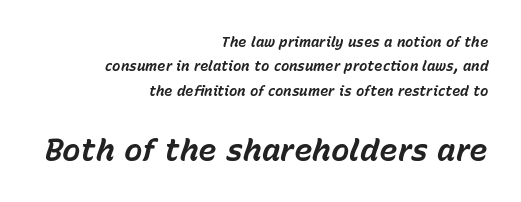
{"italic": "yes", "lean": "right", "slant_degrees": 15, "bold": "yes", "weight": "bold", "width": "normal", "stroke_contrast": "low", "x_height": "medium", "monospaced": "no", "underline": "no", "align": "right", "line_spacing_ratio": 1.74, "letter_spacing": "normal", "letter_spacing_em": 0.0, "larger_block": "second", "size_ratio": 2.21, "glyph_px": 31}
